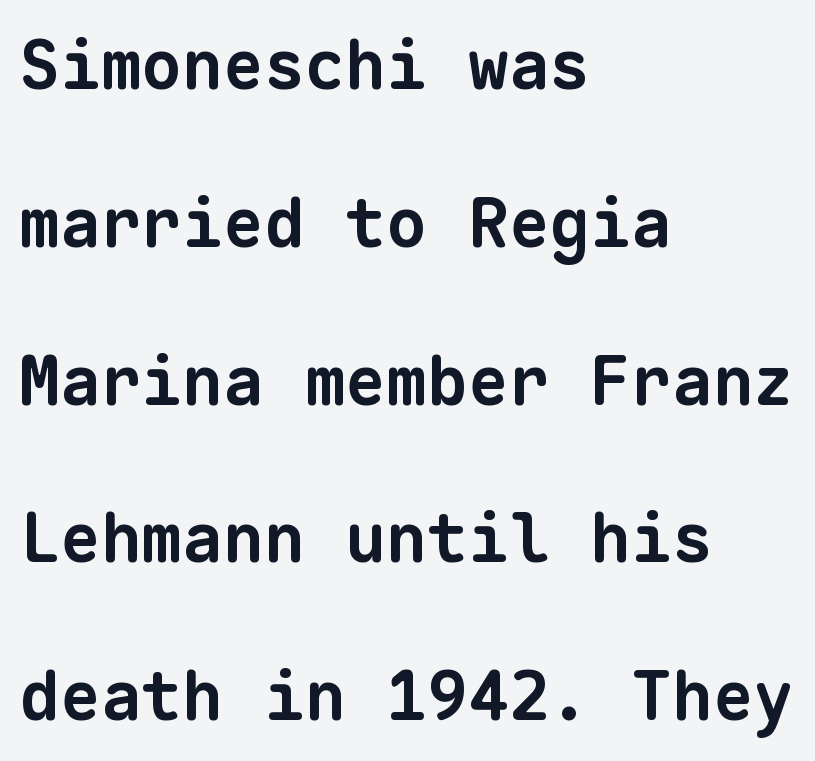
{"serif": "no", "bold": "yes", "weight": "bold", "width": "normal", "stroke_contrast": "low", "x_height": "medium", "monospaced": "yes", "underline": "no", "align": "left", "line_spacing": "loose", "line_spacing_ratio": 2.32, "letter_spacing": "normal", "letter_spacing_em": 0.0, "glyph_px": 68}
